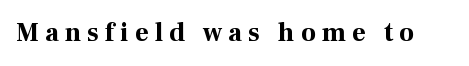
{"italic": "no", "bold": "yes", "underline": "no", "letter_spacing": "wide", "letter_spacing_em": 0.24, "glyph_px": 26}
